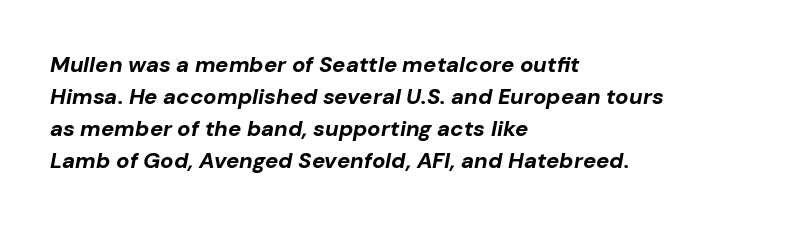
The image shows 22 px bold type, italic (leaning right); set left-aligned, normal line spacing (1.45x), normal letter spacing, not underlined.
